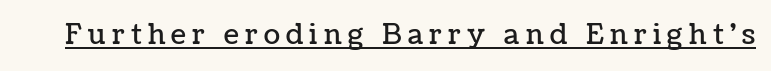
{"italic": "no", "underline": "yes", "letter_spacing": "wide", "letter_spacing_em": 0.23, "glyph_px": 27}
